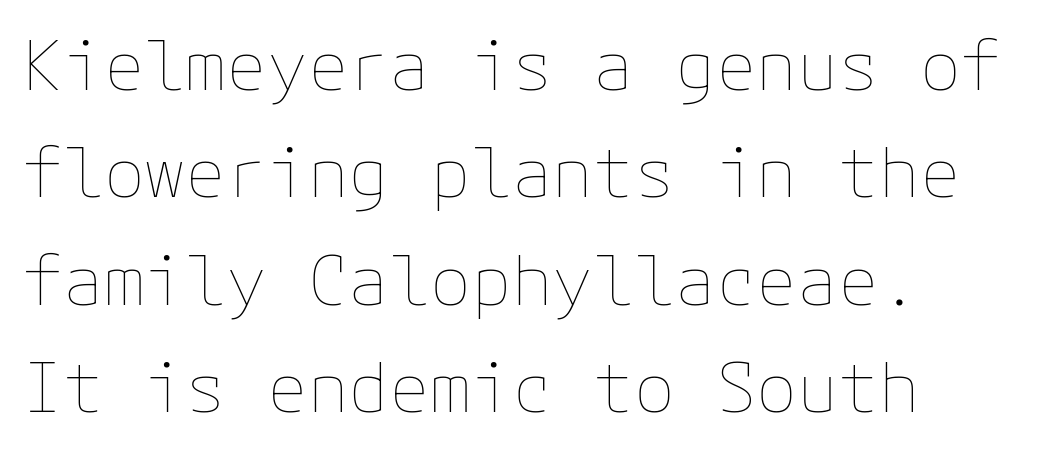
Q: Is the text bold? A: No.
Q: Is the text italic (slanted)? A: No, it is upright.
Q: Is the text underlined? A: No.
Q: Is the spacing between letters normal or unusually wide? A: Normal.
Q: Is the spacing between lines tight, normal or loose? A: Normal.
Q: Width (condensed, normal, or wide)? A: Normal.
Q: Stroke contrast? A: Low.
Q: x-height? A: Medium.
